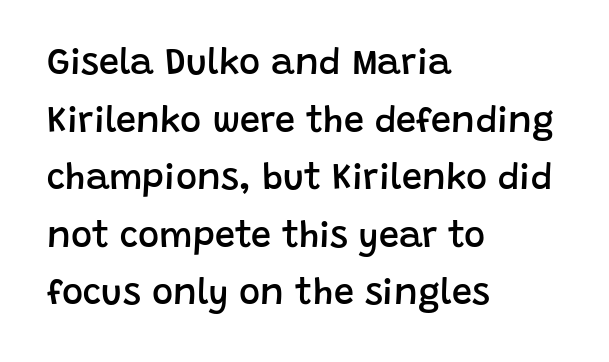
Q: Is the text bold? A: Semi-bold.
Q: Is the text italic (slanted)? A: No, it is upright.
Q: Is the typeface a serif or a sans-serif typeface? A: Sans-serif.
Q: Is the text underlined? A: No.
Q: How is the paragraph aligned? A: Left-aligned.
Q: Is the spacing between letters normal or unusually wide? A: Normal.
Q: Is the spacing between lines tight, normal or loose? A: Normal.
Q: Width (condensed, normal, or wide)? A: Normal.
Q: Stroke contrast? A: Low.
Q: x-height? A: Large.
Q: Monospaced? A: No.
